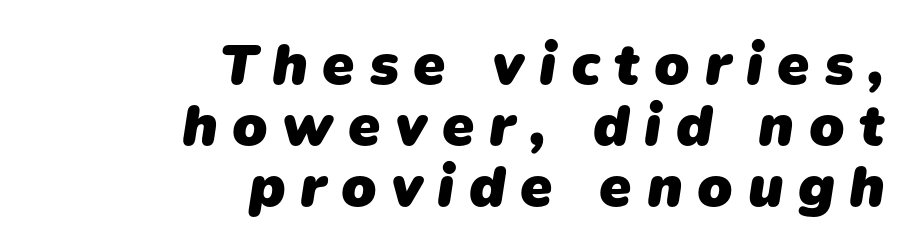
Glance below the letters and you will spot only blank space. You could not count columns in this text — the font is proportionally spaced. Compared with typical paragraphs, the rows here are closer together. Heavy-handed strokes throughout: this text is bold. The ragged edge is on the left, which tells us the setting is flush right.
